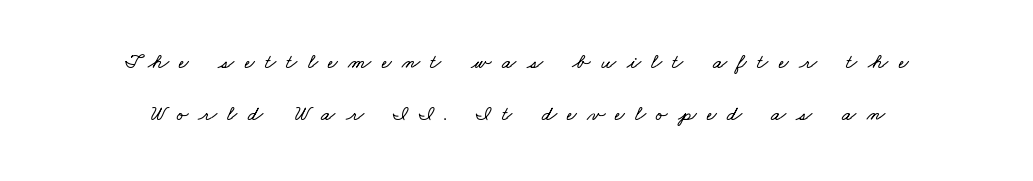
Q: Is the text underlined? A: No.
Q: How is the paragraph aligned? A: Centered.
Q: Is the spacing between letters normal or unusually wide? A: Unusually wide.
Q: Is the spacing between lines tight, normal or loose? A: Loose.
